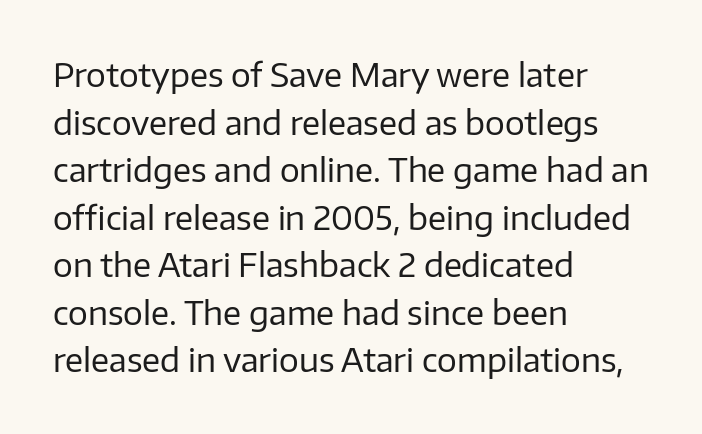
Q: Is the text bold? A: No.
Q: Is the text italic (slanted)? A: No, it is upright.
Q: Is the typeface a serif or a sans-serif typeface? A: Sans-serif.
Q: Is the text underlined? A: No.
Q: How is the paragraph aligned? A: Left-aligned.
Q: Is the spacing between letters normal or unusually wide? A: Normal.
Q: Is the spacing between lines tight, normal or loose? A: Normal.
Q: Width (condensed, normal, or wide)? A: Normal.
Q: Stroke contrast? A: Low.
Q: x-height? A: Medium.
Q: Monospaced? A: No.
